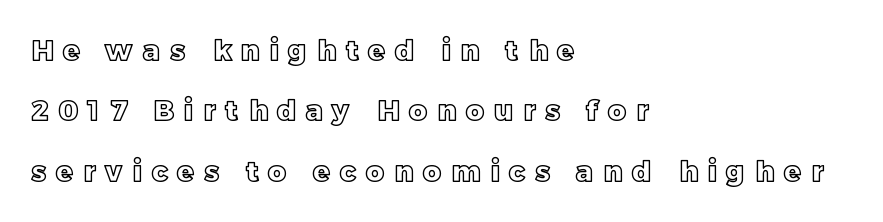
Q: Is the text italic (slanted)? A: No, it is upright.
Q: Is the text underlined? A: No.
Q: How is the paragraph aligned? A: Left-aligned.
Q: Is the spacing between letters normal or unusually wide? A: Unusually wide.
Q: Is the spacing between lines tight, normal or loose? A: Loose.
Q: Width (condensed, normal, or wide)? A: Normal.
Q: x-height? A: Large.
Q: Monospaced? A: No.
